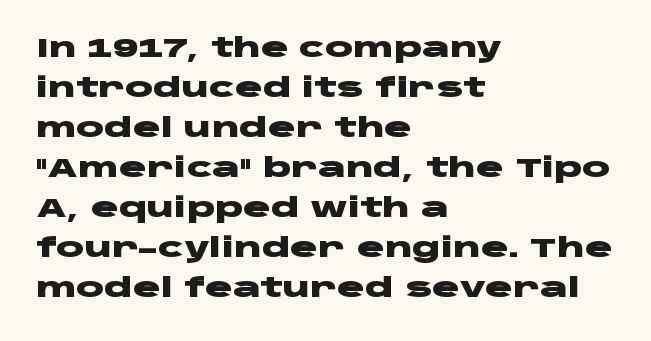
The letterforms sit shoulder to shoulder at normal distance. If you measured baseline to baseline, you'd find a middling distance. The specimen omits any rule beneath the text block's lines. These lines stack with their left ends in a neat column.
